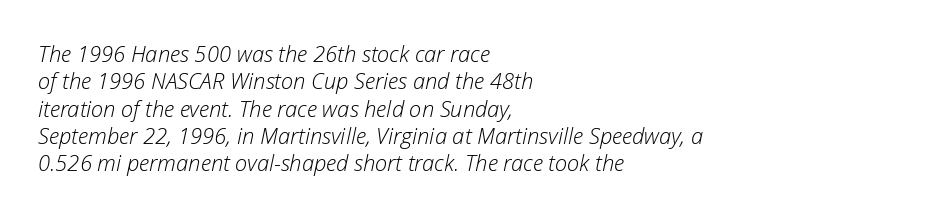
The glyphs are unaccompanied by any horizontal stroke below them. Tracking value appears to be zero — textbook default spacing. One-word summary of the alignment: left. The strokes are not fattened; the text isn't bold.
